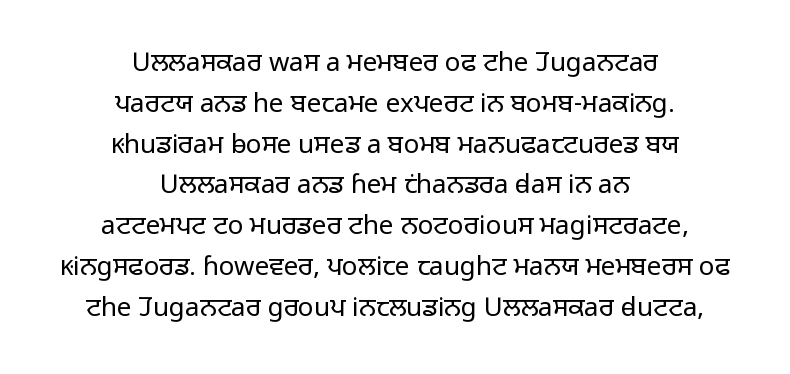
Letters rest on an invisible, unmarked baseline. Inter-character spacing is left at the font's built-in metrics. Italic? Not at all — the glyphs are vertical. The strokes are not fattened; the text isn't bold.
